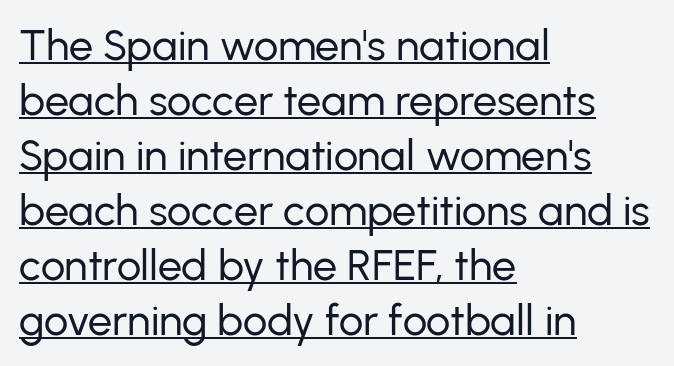
Q: Is the text bold? A: No.
Q: Is the text italic (slanted)? A: No, it is upright.
Q: Is the typeface a serif or a sans-serif typeface? A: Sans-serif.
Q: Is the text underlined? A: Yes.
Q: How is the paragraph aligned? A: Left-aligned.
Q: Is the spacing between letters normal or unusually wide? A: Normal.
Q: Is the spacing between lines tight, normal or loose? A: Normal.
Q: Width (condensed, normal, or wide)? A: Normal.
Q: Stroke contrast? A: Low.
Q: x-height? A: Medium.
Q: Monospaced? A: No.
